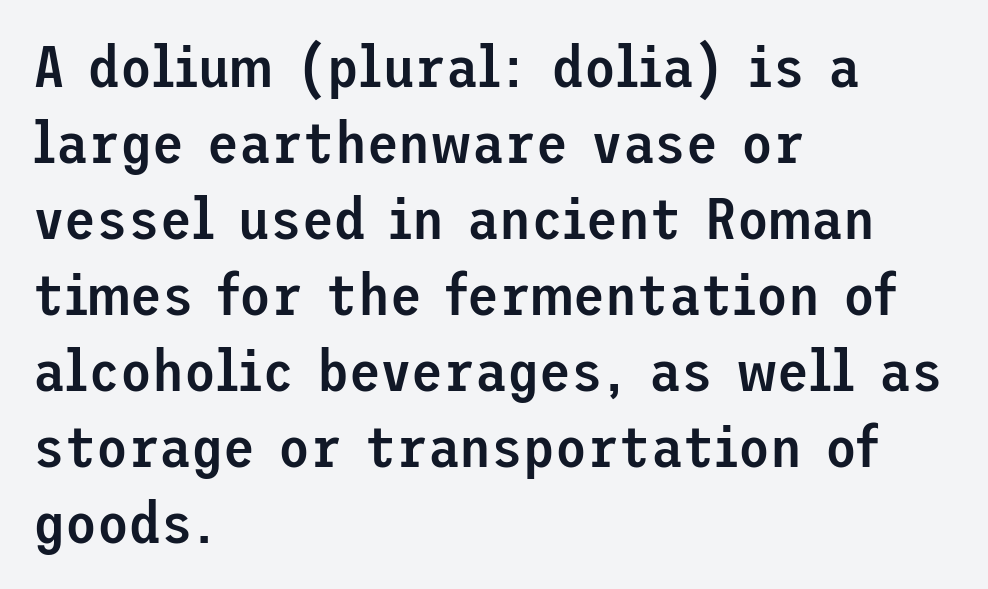
{"serif": "no", "italic": "no", "bold": "semi", "weight": "semibold", "width": "normal", "stroke_contrast": "low", "x_height": "medium", "underline": "no", "align": "left", "line_spacing": "normal", "line_spacing_ratio": 1.31, "letter_spacing": "normal", "letter_spacing_em": 0.0, "glyph_px": 58}
